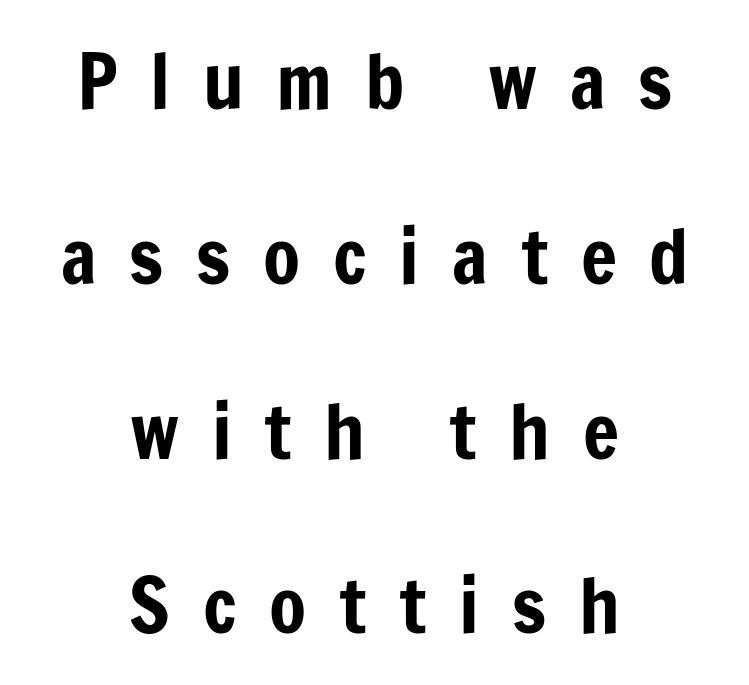
{"serif": "no", "italic": "no", "width": "condensed", "stroke_contrast": "low", "x_height": "medium", "monospaced": "no", "underline": "no", "align": "center", "line_spacing": "loose", "line_spacing_ratio": 2.3, "letter_spacing": "wide", "letter_spacing_em": 0.43, "glyph_px": 76}
